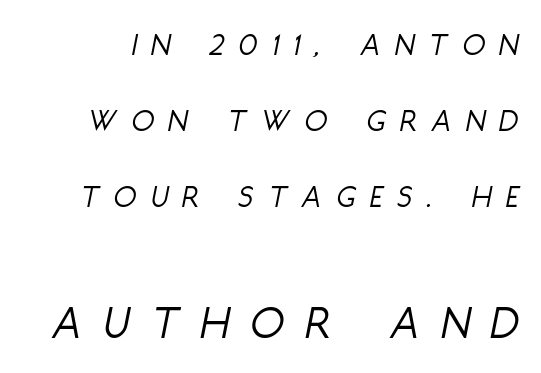
The image shows 49 px light, condensed type, italic (leaning right); set loose line spacing (2.31x), unusually wide letter spacing (+0.45 em), not underlined; the second (bottom) block is 1.48x larger; low stroke contrast and a large x-height.
